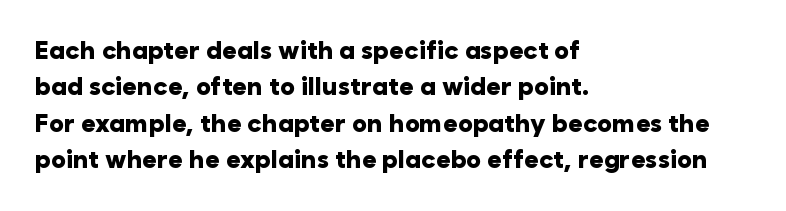
{"italic": "no", "bold": "yes", "underline": "no", "align": "left", "line_spacing": "normal", "line_spacing_ratio": 1.46, "letter_spacing": "normal", "letter_spacing_em": 0.0, "glyph_px": 25}
